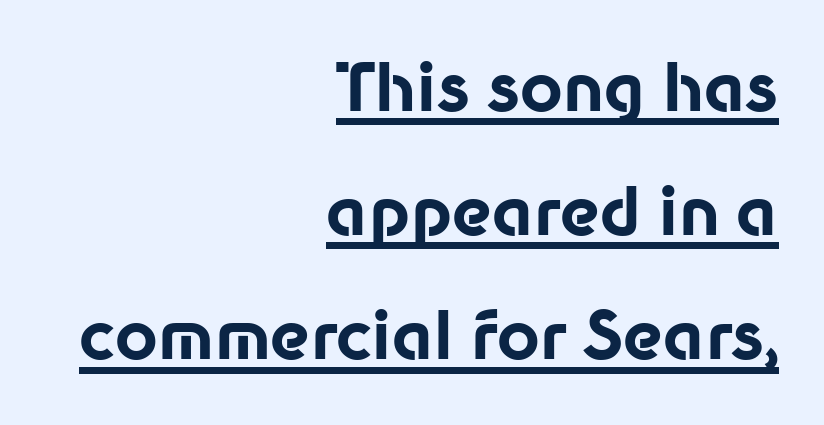
Q: Is the text bold? A: Yes.
Q: Is the text italic (slanted)? A: No, it is upright.
Q: Is the typeface a serif or a sans-serif typeface? A: Sans-serif.
Q: Is the text underlined? A: Yes.
Q: How is the paragraph aligned? A: Right-aligned.
Q: Is the spacing between letters normal or unusually wide? A: Normal.
Q: Width (condensed, normal, or wide)? A: Normal.
Q: Stroke contrast? A: Low.
Q: x-height? A: Medium.
Q: Monospaced? A: No.
